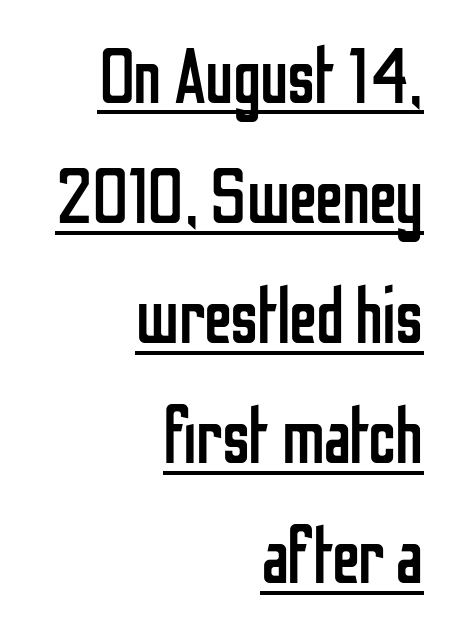
Q: Is the text bold? A: No.
Q: Is the text italic (slanted)? A: No, it is upright.
Q: Is the typeface a serif or a sans-serif typeface? A: Sans-serif.
Q: Is the text underlined? A: Yes.
Q: How is the paragraph aligned? A: Right-aligned.
Q: Is the spacing between letters normal or unusually wide? A: Normal.
Q: Is the spacing between lines tight, normal or loose? A: Normal.
Q: Width (condensed, normal, or wide)? A: Condensed.
Q: Stroke contrast? A: Low.
Q: x-height? A: Medium.
Q: Monospaced? A: No.
